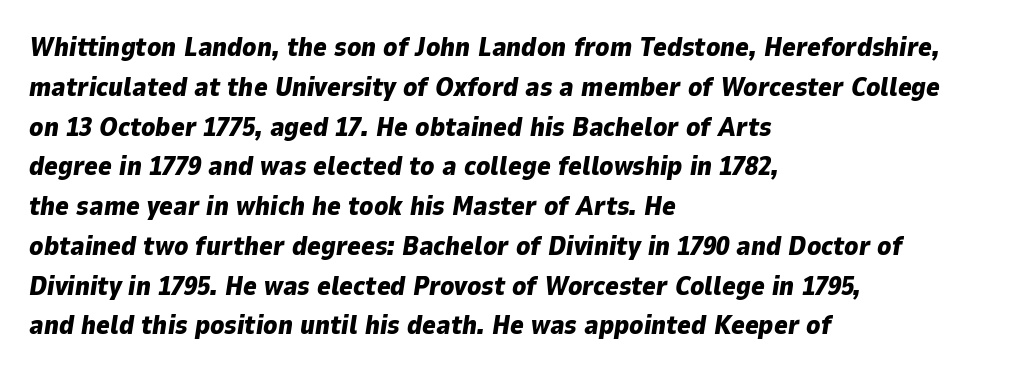
The image shows 26 px bold type, italic (leaning right); set left-aligned, normal line spacing (1.53x), normal letter spacing, not underlined.
